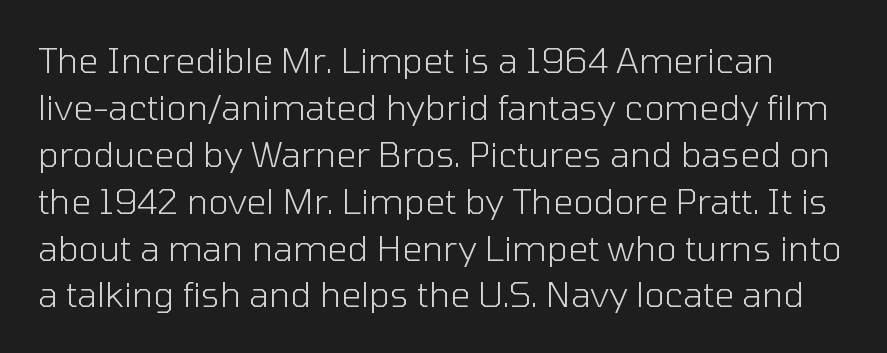
{"serif": "no", "italic": "no", "bold": "no", "weight": "light", "width": "normal", "stroke_contrast": "low", "x_height": "medium", "monospaced": "no", "underline": "no", "line_spacing": "normal", "line_spacing_ratio": 1.34, "letter_spacing": "normal", "letter_spacing_em": 0.0, "glyph_px": 35}
